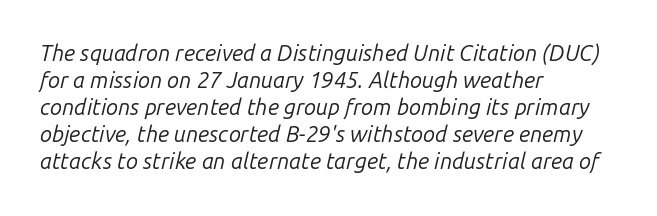
{"italic": "yes", "lean": "right", "slant_degrees": 14, "bold": "no", "underline": "no", "align": "left", "line_spacing_ratio": 1.23, "letter_spacing": "normal", "letter_spacing_em": 0.0, "glyph_px": 22}
